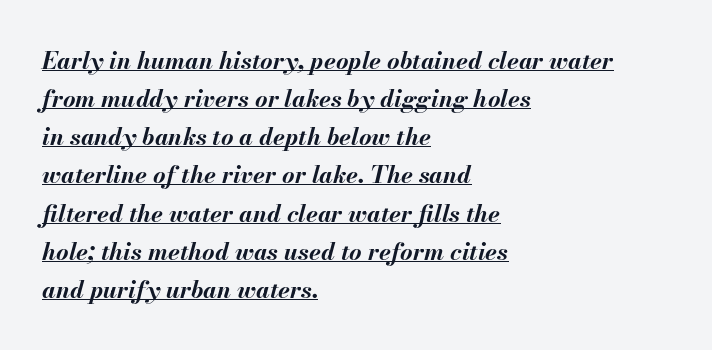
The image shows 24 px bold type, italic (leaning right); set left-aligned, normal line spacing (1.59x), normal letter spacing, underlined.
